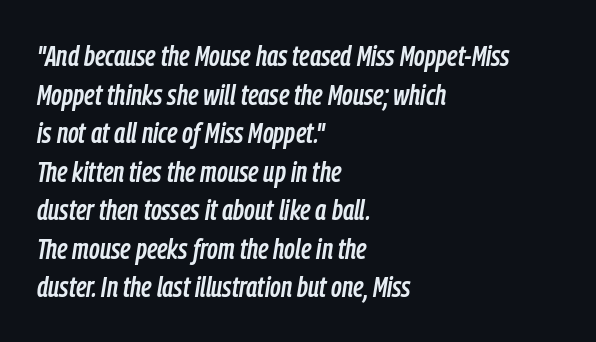
The image shows 29 px condensed type, italic (leaning right); set left-aligned, normal line spacing (1.33x), normal letter spacing, not underlined; low stroke contrast and a medium x-height.
